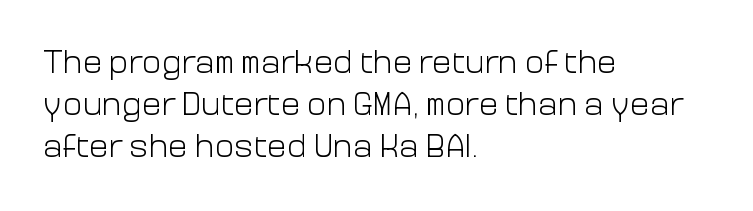
No extra tracking has been applied to these lines. Does the copy run flush right? No — it runs flush left. Evenly set lines give the paragraph a standard silhouette. You can tell from the bare stems that sans-serif type was used. Each letter keeps its own natural width here, so spacing adapts to shape. Counters stay open thanks to moderate or lighter strokes.
